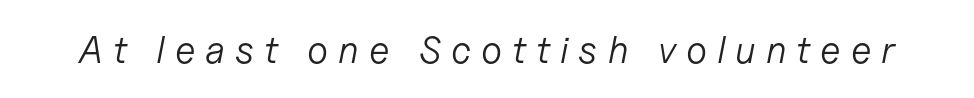
Italic: yes, the glyphs are oblique. You could not count columns in this text — the font is proportionally spaced. The string is rendered with underlining switched off. Stems here are at most as thick as an everyday book face.
